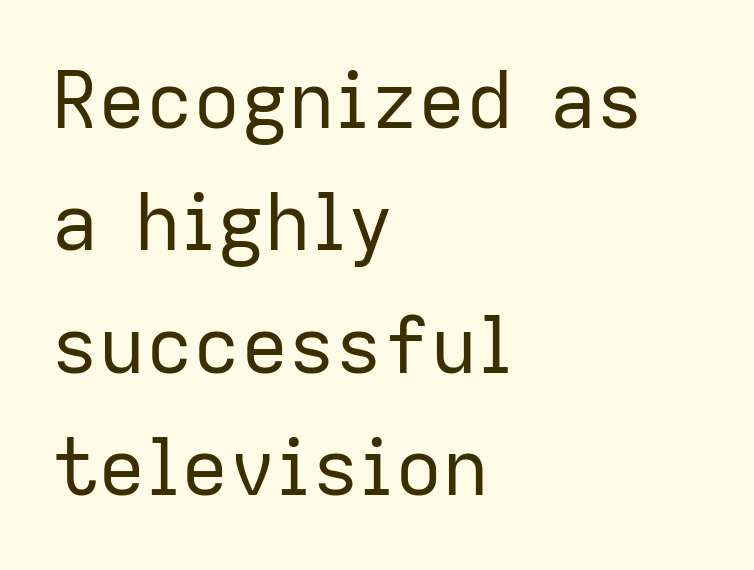
The image shows 79 px regular-weight sans-serif type, upright; set left-aligned, normal line spacing (1.55x), normal letter spacing, not underlined; low stroke contrast and a medium x-height.
